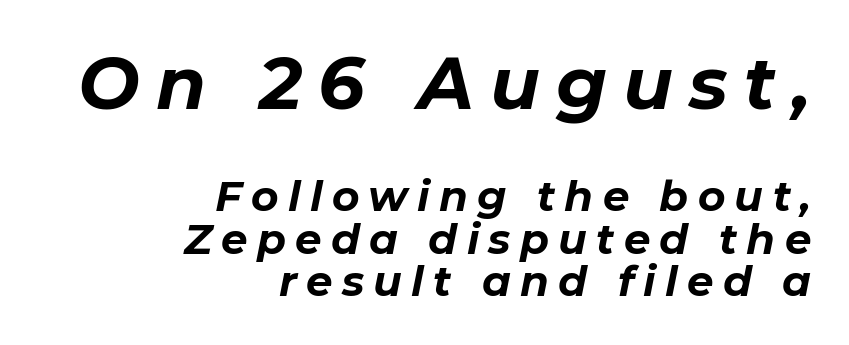
The image shows 73 px bold type, italic (leaning right); set right-aligned, tight line spacing (1.01x), unusually wide letter spacing (+0.22 em), not underlined; the first (top) block is 1.74x larger; low stroke contrast and a medium x-height.
